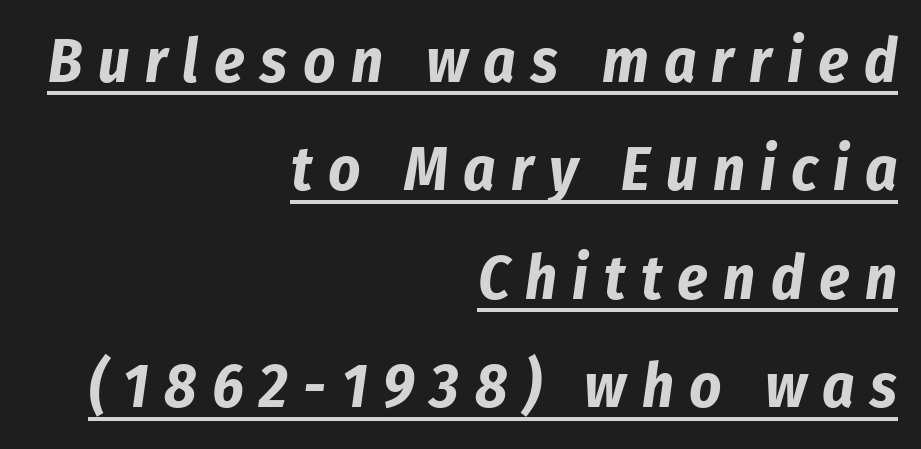
What stands out about the letter spacing? Its width — letters are far apart. A student would call this right alignment; a typographer would say flush right, rag left. You could not count columns in this text — the font is proportionally spaced. The sample has been set heavy, in full bold. The specimen includes a rule beneath the text block's lines. The glyphs look as if they've been sheared to an angle.
